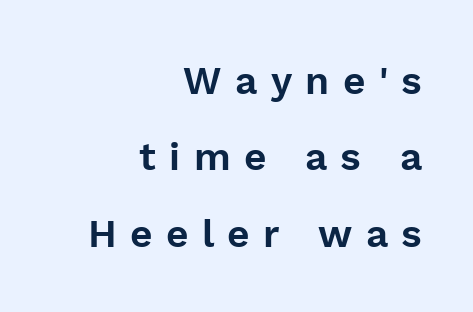
Vertical spacing — loose. Unlike a traditional serif, this face leaves its strokes unadorned. The passage shown is typed in a proportional face where columns would drift. Here the glyphs are tracked loosely, breaking word shapes into spaced letters. It's the straight-up-and-down kind of type. Underline: absent.
